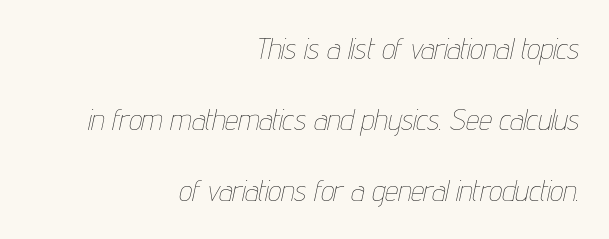
Decoration check: the copy has no underline. These lines were composed using italics. Nothing unusual about the tracking: characters are spaced as the font intends. Airy leading. The characters are drawn with everyday or finer stroke widths.
